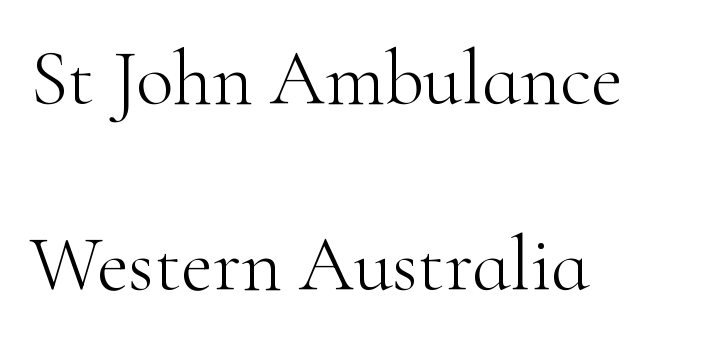
{"serif": "yes", "italic": "no", "bold": "no", "weight": "light", "width": "normal", "stroke_contrast": "high", "x_height": "small", "monospaced": "no", "underline": "no", "align": "left", "line_spacing": "loose", "line_spacing_ratio": 2.39, "letter_spacing": "normal", "letter_spacing_em": 0.0, "glyph_px": 78}
